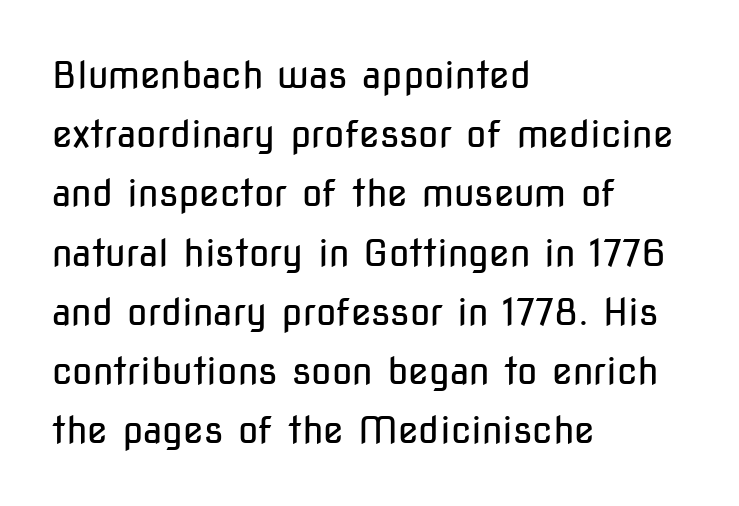
The image shows 37 px regular-weight, condensed sans-serif type, upright; set left-aligned, normal line spacing (1.6x), normal letter spacing, not underlined; low stroke contrast and a medium x-height.
